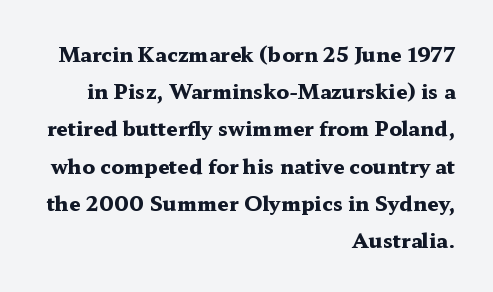
The image shows 20 px bold type, upright; set right-aligned, line spacing 1.86x, normal letter spacing, not underlined.
